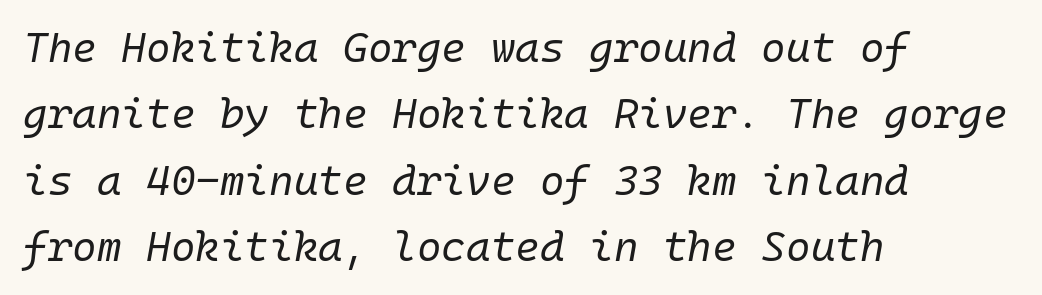
The image shows 42 px regular-weight type, italic (leaning right), monospaced; set left-aligned, normal line spacing (1.58x), normal letter spacing, not underlined; low stroke contrast and a medium x-height.
